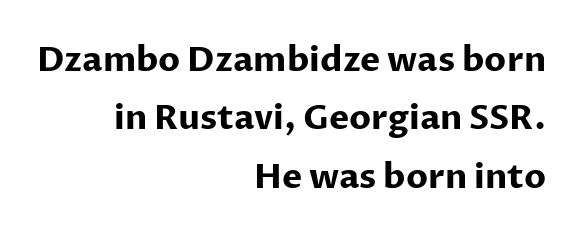
Q: Is the text bold? A: Yes.
Q: Is the text italic (slanted)? A: No, it is upright.
Q: Is the typeface a serif or a sans-serif typeface? A: Sans-serif.
Q: Is the text underlined? A: No.
Q: How is the paragraph aligned? A: Right-aligned.
Q: Is the spacing between letters normal or unusually wide? A: Normal.
Q: Width (condensed, normal, or wide)? A: Normal.
Q: Stroke contrast? A: Low.
Q: x-height? A: Medium.
Q: Monospaced? A: No.
